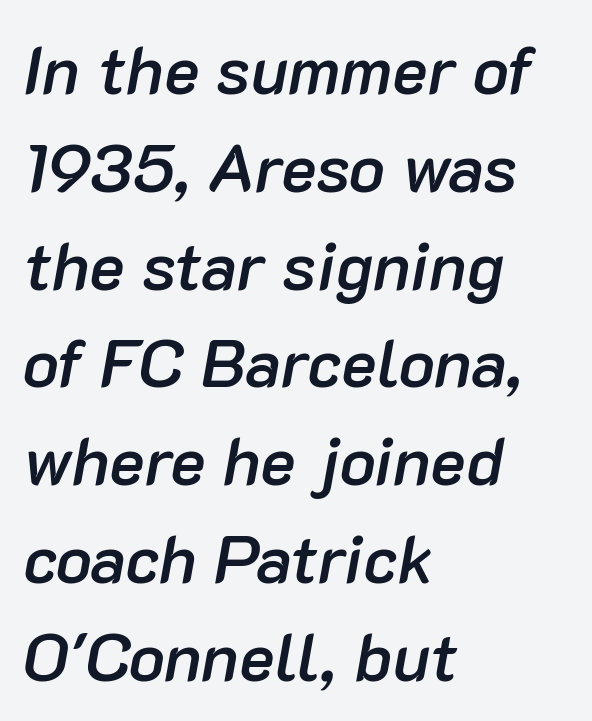
Q: Is the text bold? A: Semi-bold.
Q: Is the text italic (slanted)? A: Yes, it leans right by about 10 degrees.
Q: Is the text underlined? A: No.
Q: How is the paragraph aligned? A: Left-aligned.
Q: Is the spacing between letters normal or unusually wide? A: Normal.
Q: Is the spacing between lines tight, normal or loose? A: Normal.
Q: Width (condensed, normal, or wide)? A: Normal.
Q: Stroke contrast? A: Low.
Q: x-height? A: Medium.
Q: Monospaced? A: No.
